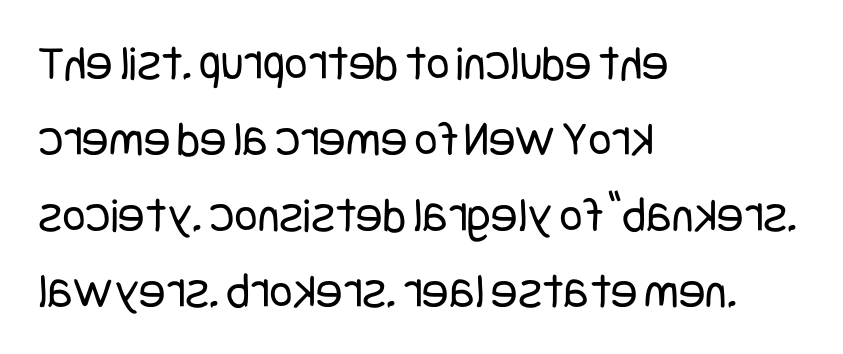
The image shows 50 px regular-weight, condensed sans-serif type, upright; set left-aligned, normal line spacing (1.52x), normal letter spacing, not underlined; low stroke contrast and a large x-height.
